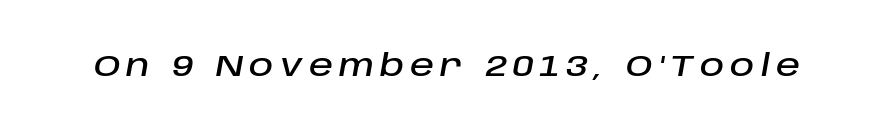
The image shows 30 px text type, italic (leaning right); set unusually wide letter spacing (+0.2 em), not underlined; low stroke contrast and a large x-height.
